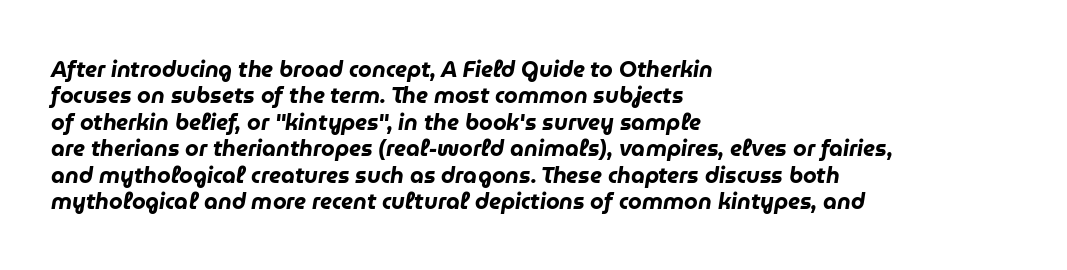
Has an underline been added? It has not. Letter spacing: default. Bold? Absolutely — the strokes are thick and heavy. Tall strokes in this sample are angled rather than plumb.
